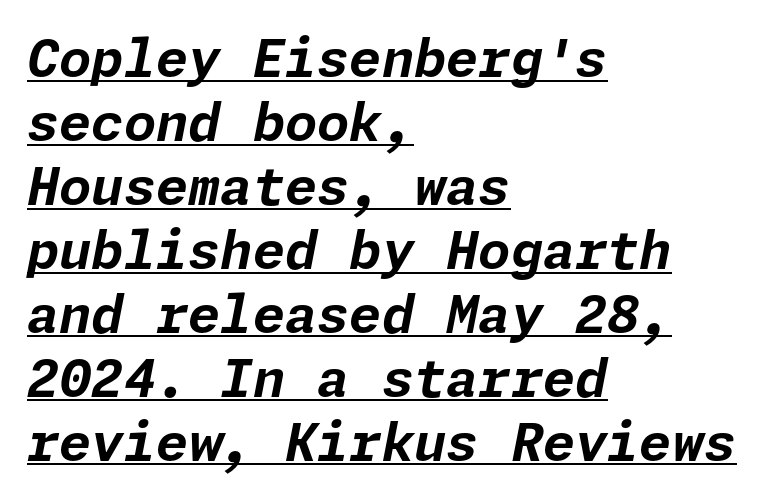
The image shows 52 px bold type, italic (leaning right); set left-aligned, line spacing 1.23x, normal letter spacing, underlined; low stroke contrast and a medium x-height.
